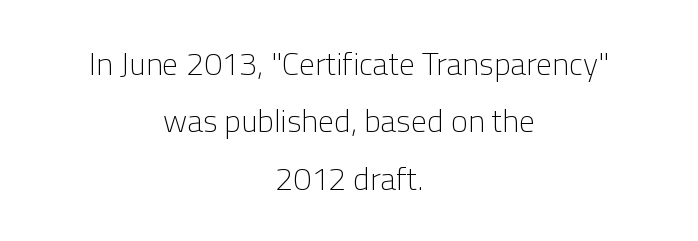
The image shows 32 px light sans-serif type, upright; set centered, line spacing 1.79x, normal letter spacing, not underlined; low stroke contrast and a medium x-height.
